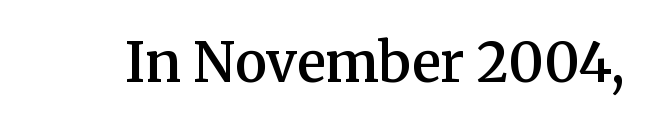
The image shows 54 px semibold serif type, upright; set normal letter spacing, not underlined; medium stroke contrast and a medium x-height.
